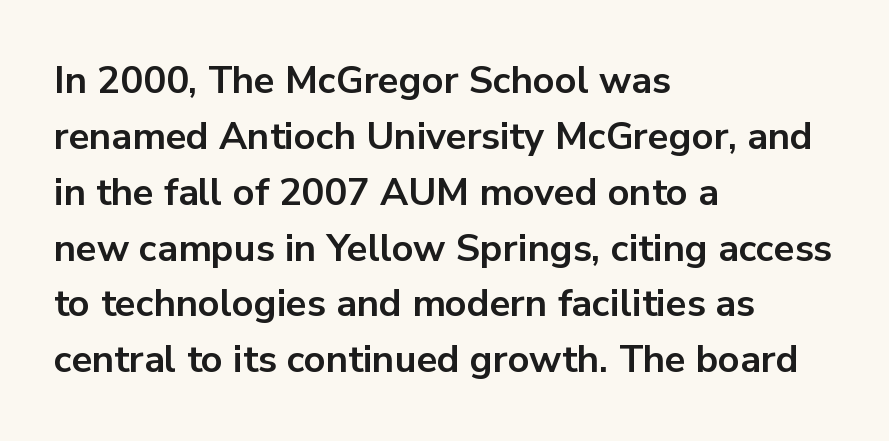
{"serif": "no", "italic": "no", "bold": "yes", "weight": "bold", "width": "normal", "stroke_contrast": "low", "x_height": "medium", "monospaced": "no", "underline": "no", "align": "left", "line_spacing": "normal", "line_spacing_ratio": 1.47, "letter_spacing": "normal", "letter_spacing_em": 0.0, "glyph_px": 38}
